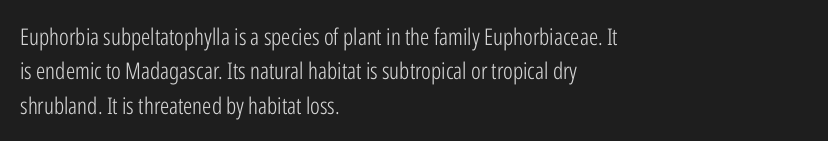
Observe the ordinary spacing: letters are neighbours, not strangers. Only glyphs here, with clear space below each row. Honestly, the row spacing looks completely unremarkable. No letter is thick-stroked: the sample isn't bold.
